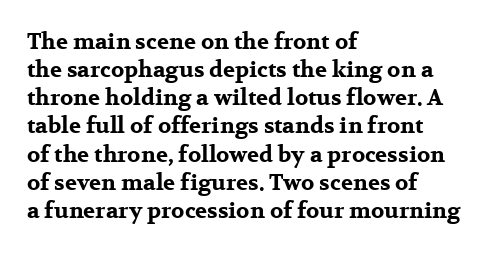
Q: Is the text bold? A: Yes.
Q: Is the text italic (slanted)? A: No, it is upright.
Q: Is the text underlined? A: No.
Q: How is the paragraph aligned? A: Left-aligned.
Q: Is the spacing between letters normal or unusually wide? A: Normal.
Q: Is the spacing between lines tight, normal or loose? A: Normal.
